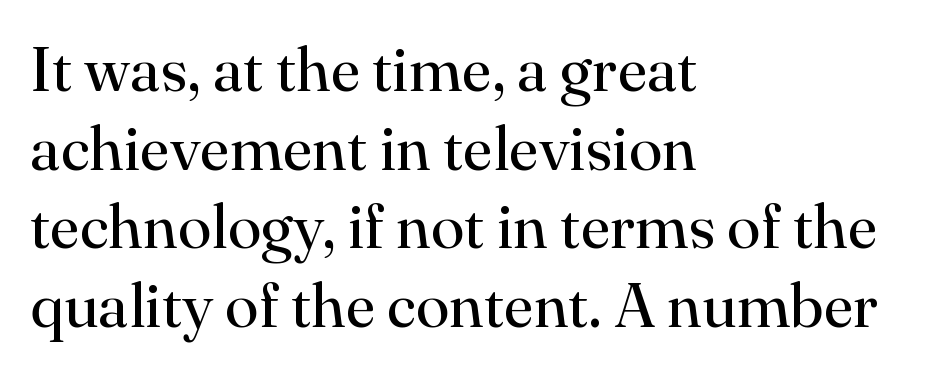
{"serif": "yes", "italic": "no", "bold": "no", "weight": "regular", "width": "normal", "stroke_contrast": "high", "x_height": "small", "monospaced": "no", "underline": "no", "align": "left", "line_spacing": "normal", "line_spacing_ratio": 1.27, "letter_spacing": "normal", "letter_spacing_em": 0.0, "glyph_px": 62}
